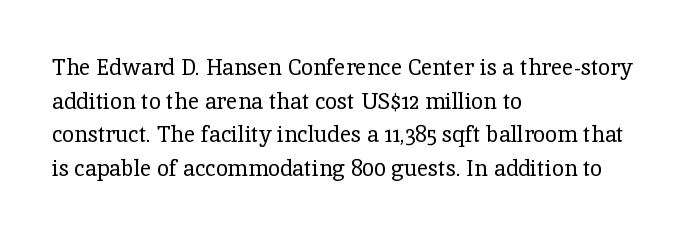
Unbolded letterforms with no extra heft. The letterforms sit shoulder to shoulder at normal distance. Line spacing here is normal. Glance below the letters and you will spot only blank space. Visually the block forms a straight wall on the left and a jagged coastline on the right.
